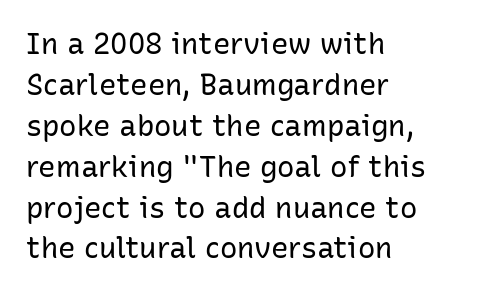
{"serif": "no", "italic": "no", "bold": "no", "weight": "regular", "width": "normal", "stroke_contrast": "low", "x_height": "medium", "monospaced": "no", "underline": "no", "align": "left", "line_spacing": "normal", "line_spacing_ratio": 1.41, "letter_spacing": "normal", "letter_spacing_em": 0.0, "glyph_px": 29}
